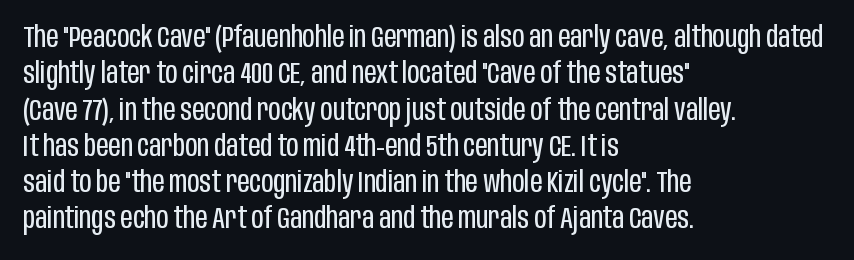
The image shows 30 px regular-weight, condensed sans-serif type, upright; set left-aligned, line spacing 1.21x, normal letter spacing, not underlined; low stroke contrast and a large x-height.
